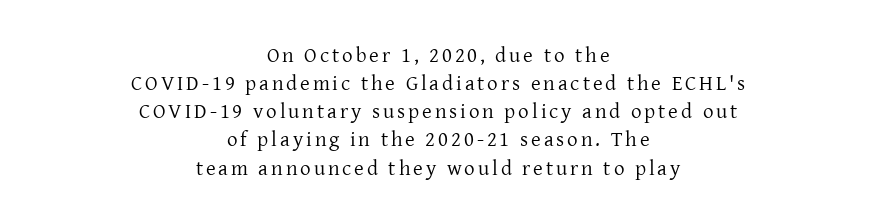
{"italic": "no", "bold": "no", "underline": "no", "align": "center", "line_spacing": "normal", "line_spacing_ratio": 1.34, "glyph_px": 21}
